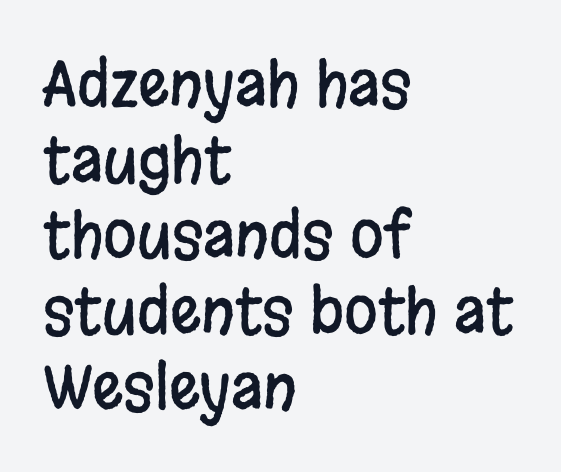
The image shows 61 px condensed sans-serif type, upright; set left-aligned, line spacing 1.24x, normal letter spacing, not underlined; low stroke contrast and a large x-height.
